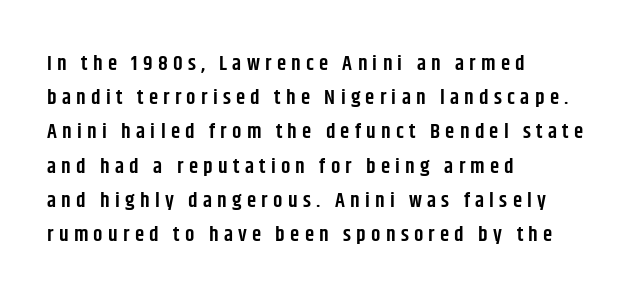
The image shows 21 px text type, upright; set left-aligned, normal line spacing (1.63x), unusually wide letter spacing (+0.25 em), not underlined.
